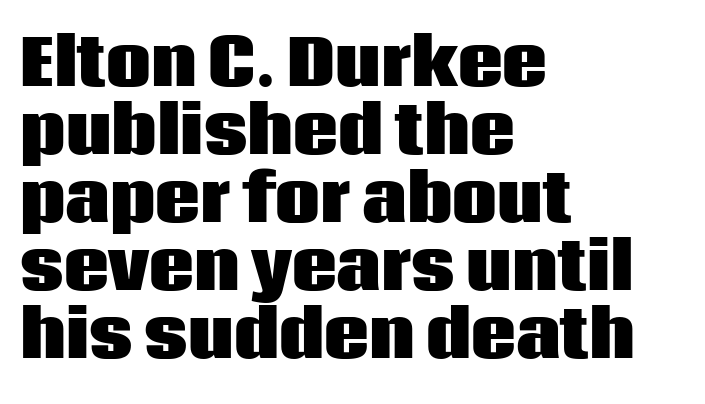
The image shows 63 px heavy sans-serif type, upright; set left-aligned, tight line spacing (1.08x), normal letter spacing, not underlined; low stroke contrast and a large x-height.
